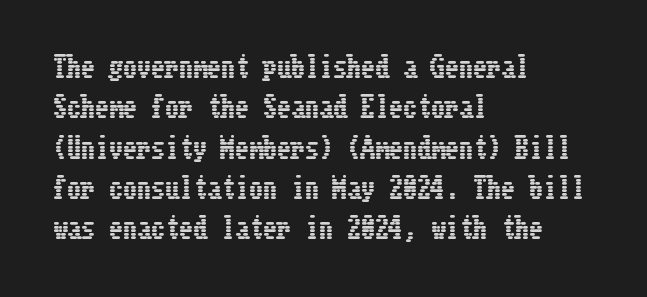
Q: Is the text italic (slanted)? A: No, it is upright.
Q: Is the text underlined? A: No.
Q: How is the paragraph aligned? A: Left-aligned.
Q: Is the spacing between letters normal or unusually wide? A: Normal.
Q: Is the spacing between lines tight, normal or loose? A: Normal.
Q: Width (condensed, normal, or wide)? A: Condensed.
Q: Stroke contrast? A: Low.
Q: x-height? A: Medium.
